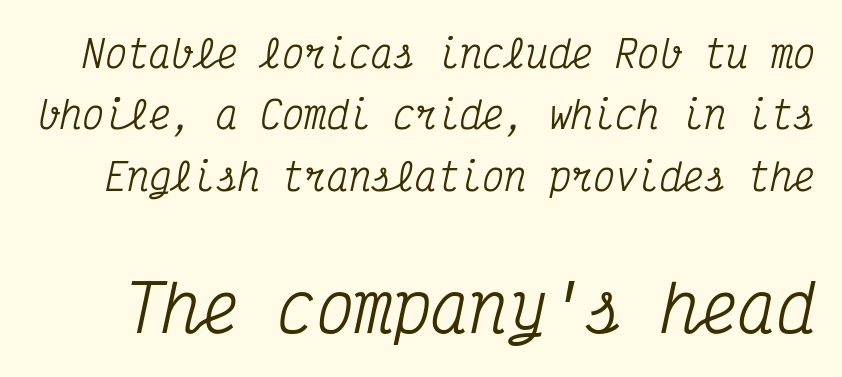
{"serif": "yes", "italic": "yes", "lean": "right", "slant_degrees": 12, "width": "condensed", "stroke_contrast": "medium", "x_height": "medium", "monospaced": "yes", "underline": "no", "line_spacing": "normal", "line_spacing_ratio": 1.66, "letter_spacing": "normal", "letter_spacing_em": 0.0, "larger_block": "second", "size_ratio": 1.73, "glyph_px": 64}
